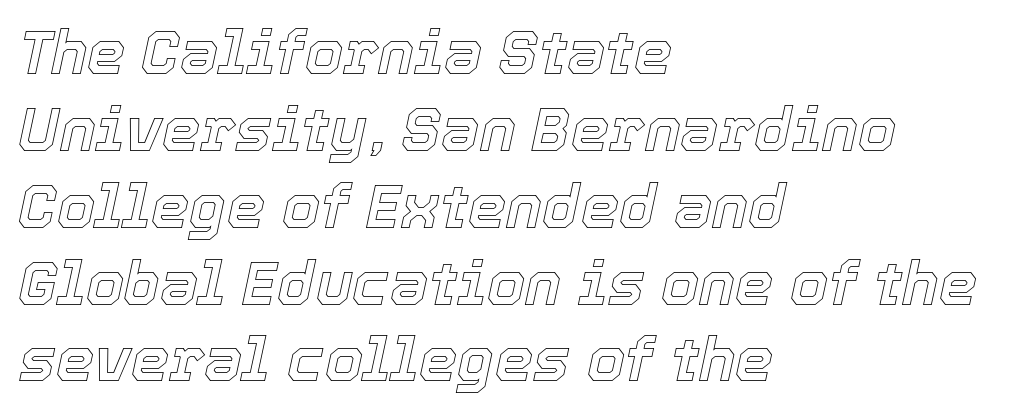
The image shows 61 px text type, italic (leaning right); set left-aligned, normal line spacing (1.26x), normal letter spacing, not underlined; a medium x-height.
